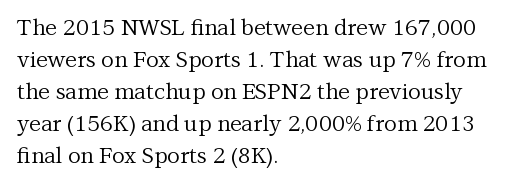
{"italic": "no", "bold": "no", "underline": "no", "align": "left", "line_spacing": "normal", "line_spacing_ratio": 1.45, "letter_spacing": "normal", "letter_spacing_em": 0.0, "glyph_px": 22}
